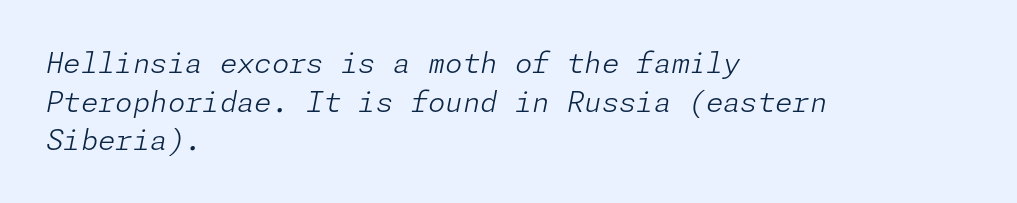
Q: Is the text bold? A: No.
Q: Is the text italic (slanted)? A: Yes, it leans right by about 11 degrees.
Q: Is the text underlined? A: No.
Q: How is the paragraph aligned? A: Left-aligned.
Q: Is the spacing between letters normal or unusually wide? A: Normal.
Q: Is the spacing between lines tight, normal or loose? A: Normal.
Q: Width (condensed, normal, or wide)? A: Normal.
Q: Stroke contrast? A: Low.
Q: x-height? A: Medium.
